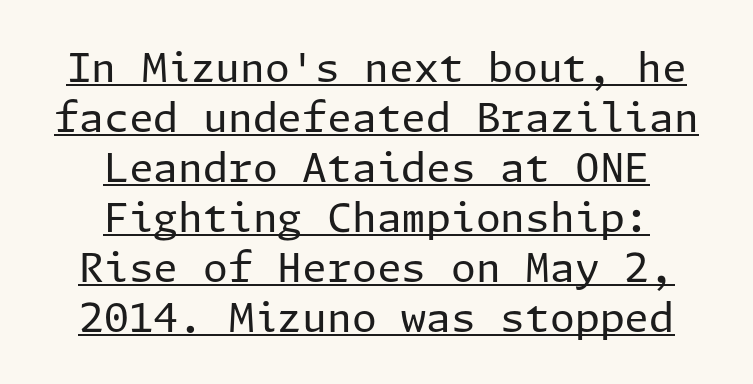
The image shows 40 px regular-weight sans-serif type, upright; set centered, normal line spacing (1.25x), normal letter spacing, underlined; low stroke contrast and a medium x-height.
